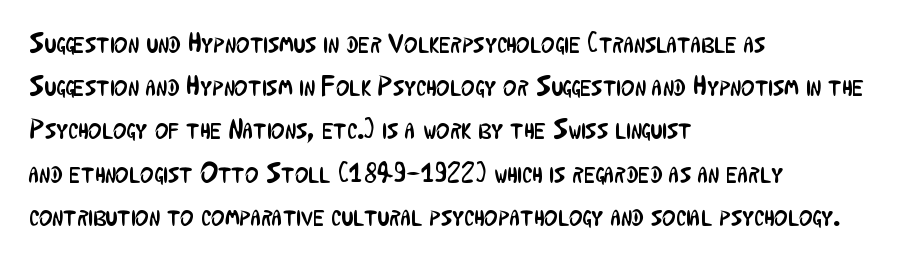
The image shows 29 px regular-weight, condensed sans-serif type, upright; set left-aligned, normal line spacing (1.49x), normal letter spacing, not underlined; low stroke contrast and a medium x-height.
